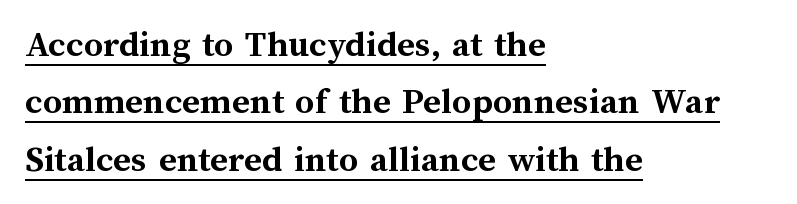
A roman cut, with each character standing at attention. This rendering uses left alignment, leaving the right contour irregular. Each glyph is drawn with heavy, bold strokes. Looks like regular typesetting: each glyph gets only the width it needs. Compared with typical body copy, the letter spacing here is the same.
